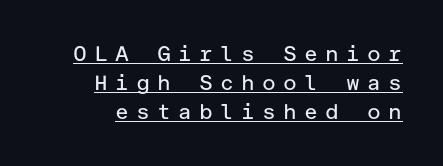
The image shows 21 px text type, upright; set normal line spacing (1.38x), unusually wide letter spacing (+0.34 em), underlined.
